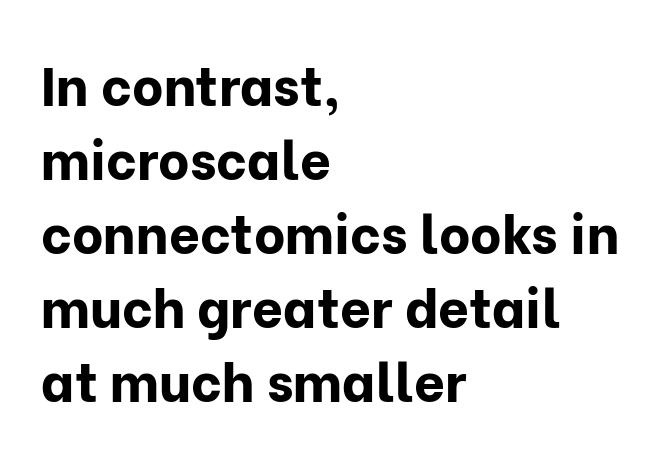
Q: Is the text bold? A: Yes.
Q: Is the text italic (slanted)? A: No, it is upright.
Q: Is the typeface a serif or a sans-serif typeface? A: Sans-serif.
Q: Is the text underlined? A: No.
Q: How is the paragraph aligned? A: Left-aligned.
Q: Is the spacing between letters normal or unusually wide? A: Normal.
Q: Is the spacing between lines tight, normal or loose? A: Normal.
Q: Width (condensed, normal, or wide)? A: Normal.
Q: Stroke contrast? A: Low.
Q: x-height? A: Medium.
Q: Monospaced? A: No.
